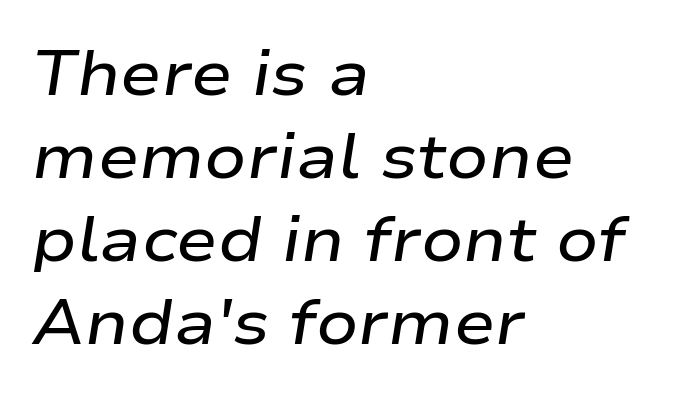
{"italic": "yes", "lean": "right", "slant_degrees": 9, "bold": "semi", "weight": "semibold", "width": "wide", "stroke_contrast": "low", "x_height": "medium", "monospaced": "no", "underline": "no", "align": "left", "line_spacing": "normal", "line_spacing_ratio": 1.34, "letter_spacing": "normal", "letter_spacing_em": 0.0, "glyph_px": 62}
